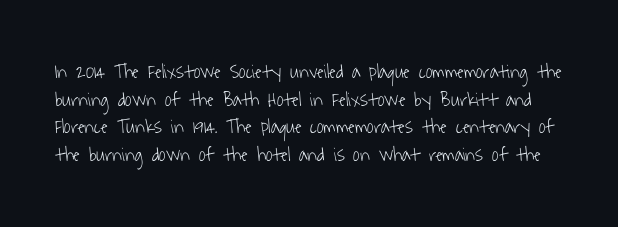
The image shows 20 px text type; set normal line spacing (1.38x), normal letter spacing, not underlined.
